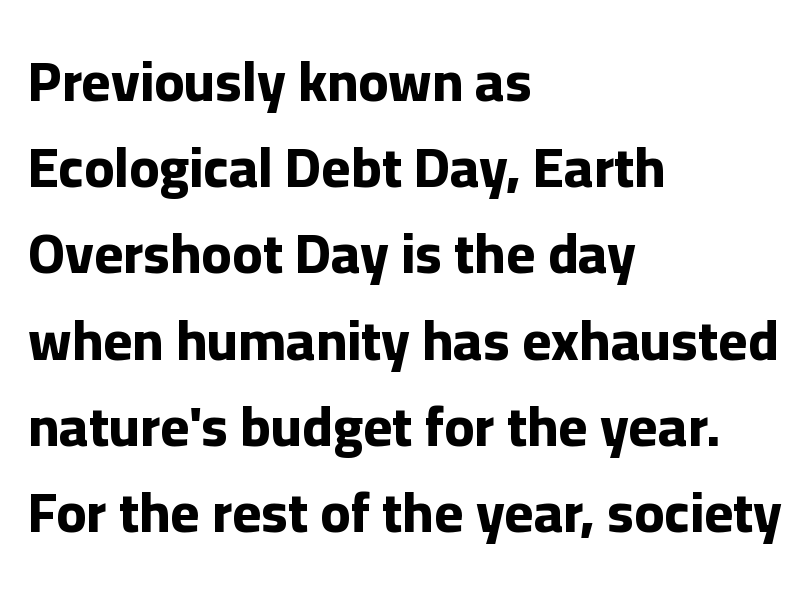
{"serif": "no", "italic": "no", "bold": "yes", "weight": "bold", "width": "normal", "stroke_contrast": "low", "x_height": "medium", "monospaced": "no", "underline": "no", "align": "left", "line_spacing": "normal", "line_spacing_ratio": 1.54, "letter_spacing": "normal", "letter_spacing_em": 0.0, "glyph_px": 56}
